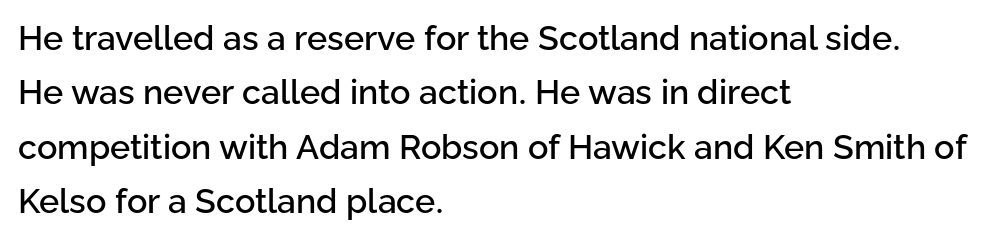
Q: Is the text italic (slanted)? A: No, it is upright.
Q: Is the typeface a serif or a sans-serif typeface? A: Sans-serif.
Q: Is the text underlined? A: No.
Q: How is the paragraph aligned? A: Left-aligned.
Q: Is the spacing between letters normal or unusually wide? A: Normal.
Q: Is the spacing between lines tight, normal or loose? A: Normal.
Q: Width (condensed, normal, or wide)? A: Normal.
Q: Stroke contrast? A: Low.
Q: x-height? A: Medium.
Q: Monospaced? A: No.
